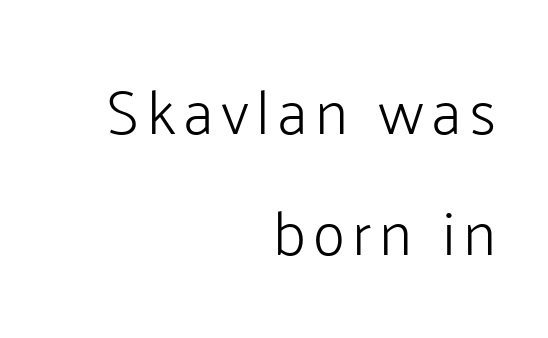
The image shows 62 px light sans-serif type, upright; set right-aligned, loose line spacing (1.95x), not underlined; low stroke contrast and a medium x-height.
